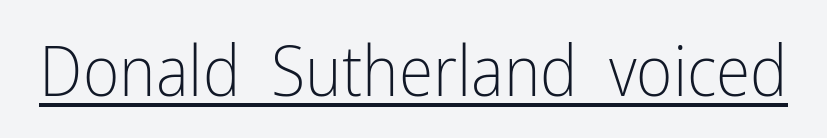
Q: Is the text bold? A: No.
Q: Is the text italic (slanted)? A: No, it is upright.
Q: Is the typeface a serif or a sans-serif typeface? A: Sans-serif.
Q: Is the text underlined? A: Yes.
Q: Is the spacing between letters normal or unusually wide? A: Normal.
Q: Width (condensed, normal, or wide)? A: Condensed.
Q: Stroke contrast? A: Low.
Q: x-height? A: Medium.
Q: Monospaced? A: No.
